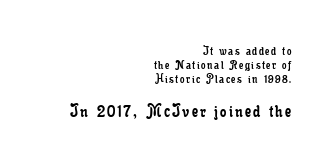
The image shows 20 px text type, upright; set right-aligned, tight line spacing (1.0x), not underlined; the second (bottom) block is 1.43x larger.
